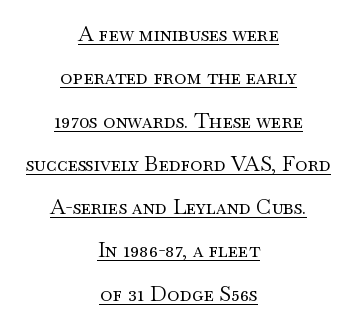
The image shows 21 px text type, upright; set centered, loose line spacing (2.06x), normal letter spacing, underlined.
